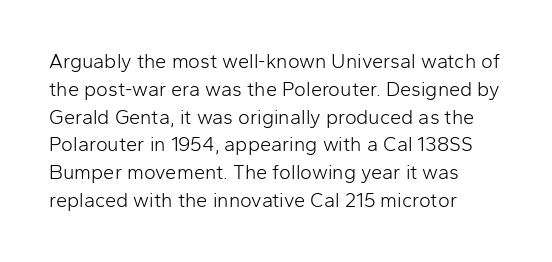
{"italic": "no", "bold": "no", "underline": "no", "align": "left", "line_spacing": "normal", "line_spacing_ratio": 1.39, "letter_spacing": "normal", "letter_spacing_em": 0.0, "glyph_px": 20}
